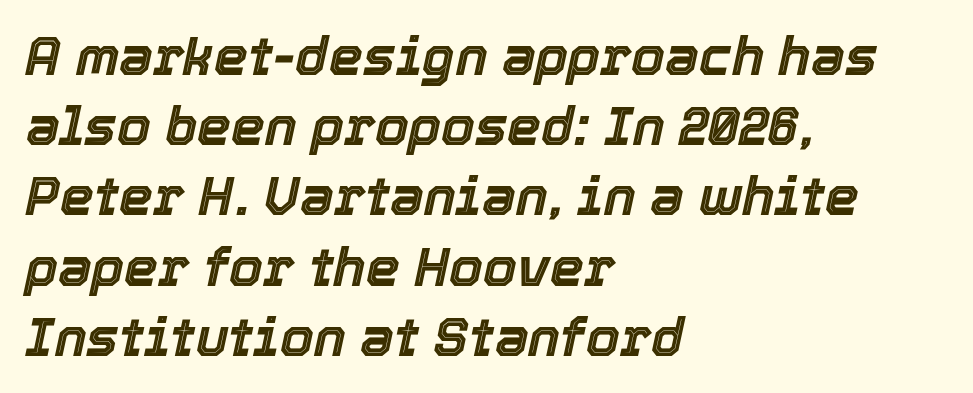
The gap between lines stays unmarked. Character widths vary here, with narrow letters taking less room than wide ones. Notice how the passage keeps a crisp vertical edge on the left only. The type is set solid horizontally, with unmodified tracking. Normally led — the rows are evenly, conventionally spaced. The passage shown leans; its letterforms are oblique.
